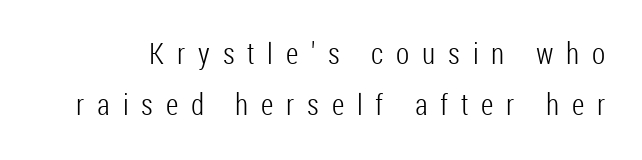
{"serif": "no", "italic": "no", "bold": "no", "weight": "light", "width": "condensed", "stroke_contrast": "low", "x_height": "medium", "monospaced": "no", "underline": "no", "line_spacing_ratio": 1.75, "letter_spacing": "wide", "letter_spacing_em": 0.44, "glyph_px": 29}
